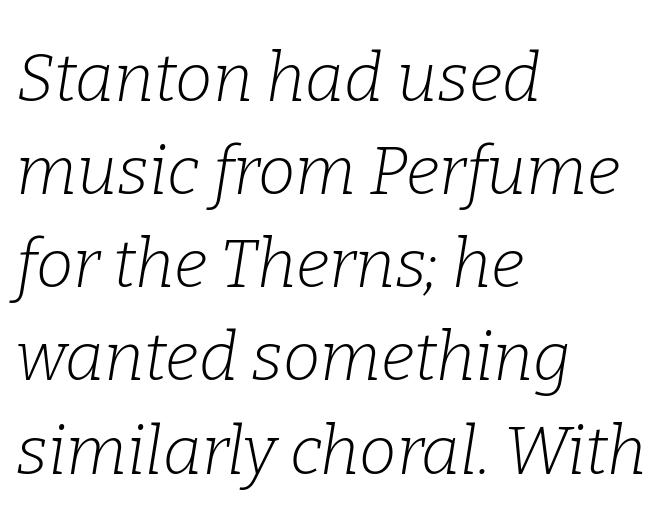
The image shows 67 px light serif type, italic (leaning right); set left-aligned, normal line spacing (1.39x), normal letter spacing, not underlined; low stroke contrast and a medium x-height.
